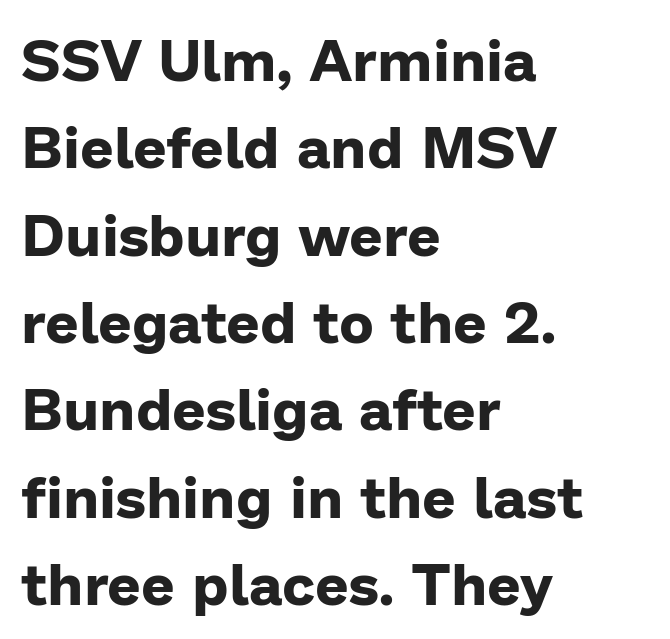
The type is set solid horizontally, with unmodified tracking. The baseline area is clear. Vertical spacing — default. You could not count columns in this text — the font is proportionally spaced. In terms of posture, this sample is upright. Is this a sans? Yes — the strokes have no serifs.
